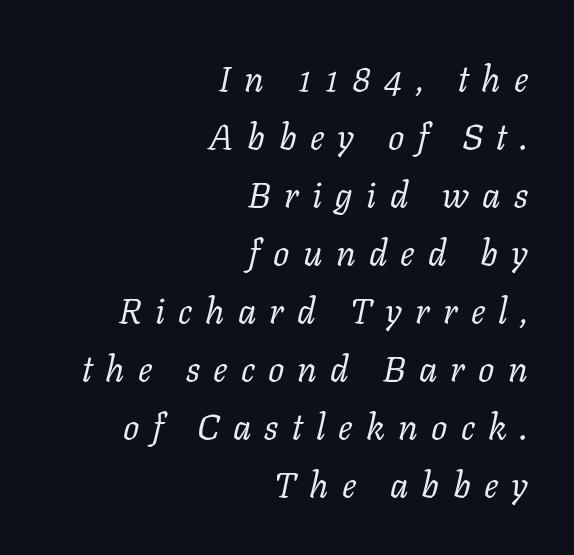
Q: Is the text bold? A: No.
Q: Is the text italic (slanted)? A: Yes, it leans right by about 11 degrees.
Q: Is the typeface a serif or a sans-serif typeface? A: Serif.
Q: Is the text underlined? A: No.
Q: How is the paragraph aligned? A: Right-aligned.
Q: Is the spacing between letters normal or unusually wide? A: Unusually wide.
Q: Is the spacing between lines tight, normal or loose? A: Normal.
Q: Width (condensed, normal, or wide)? A: Normal.
Q: Stroke contrast? A: Low.
Q: x-height? A: Medium.
Q: Monospaced? A: No.
